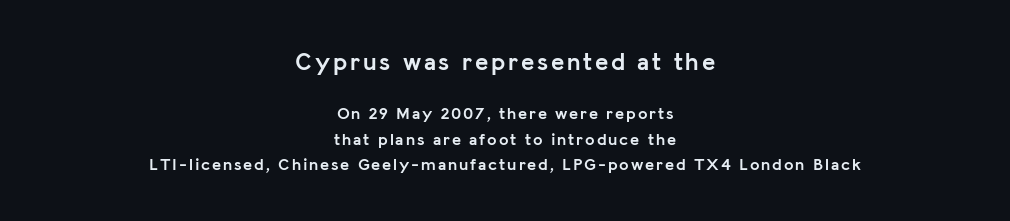
The image shows 25 px bold type, upright; set centered, normal line spacing (1.49x), not underlined; the first (top) block is 1.47x larger.
